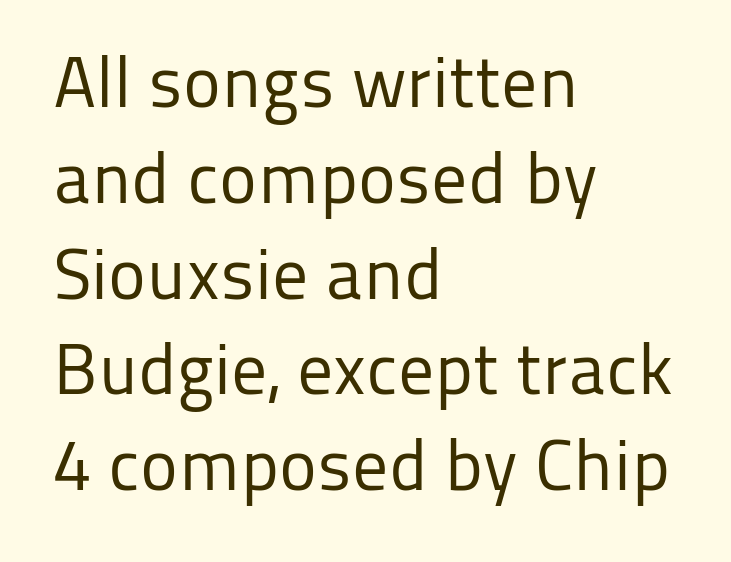
{"serif": "no", "italic": "no", "bold": "no", "weight": "regular", "width": "normal", "stroke_contrast": "low", "x_height": "medium", "monospaced": "no", "underline": "no", "align": "left", "line_spacing": "normal", "line_spacing_ratio": 1.33, "letter_spacing": "normal", "letter_spacing_em": 0.0, "glyph_px": 72}
